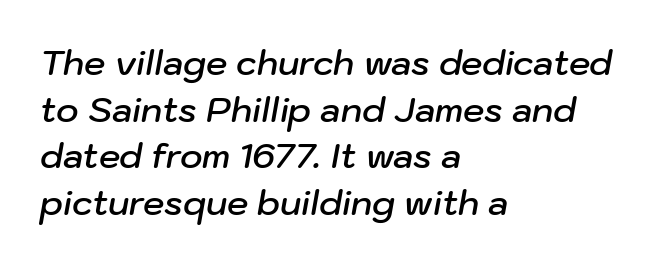
Q: Is the text bold? A: Semi-bold.
Q: Is the text italic (slanted)? A: Yes, it leans right by about 10 degrees.
Q: Is the text underlined? A: No.
Q: How is the paragraph aligned? A: Left-aligned.
Q: Is the spacing between letters normal or unusually wide? A: Normal.
Q: Is the spacing between lines tight, normal or loose? A: Normal.
Q: Width (condensed, normal, or wide)? A: Normal.
Q: Stroke contrast? A: Low.
Q: x-height? A: Medium.
Q: Monospaced? A: No.
